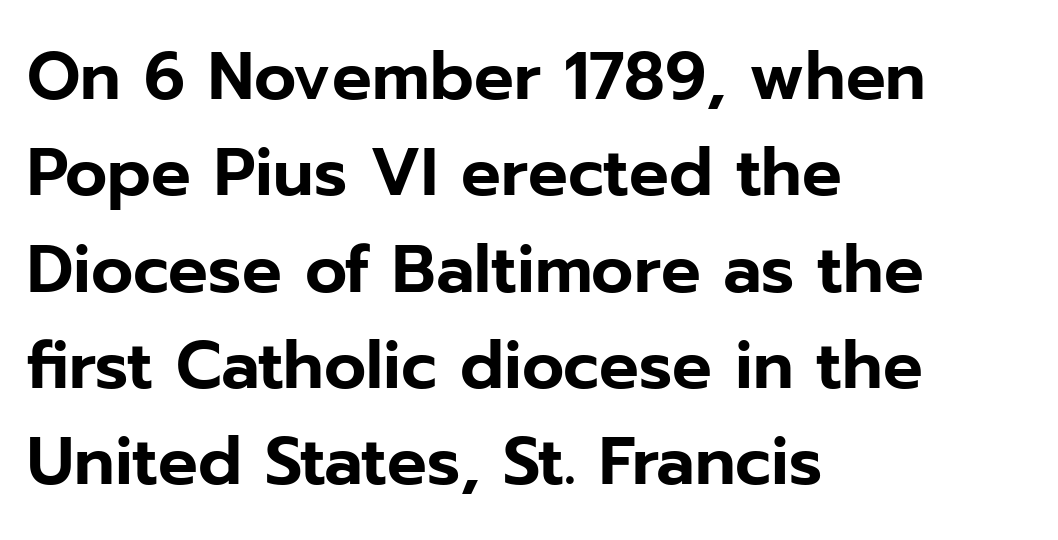
Nope, no serifs anywhere on these letters. This rendering features lettering with no underline. What's the leading like? Ordinary, nothing unusual. Alignment: flush left.
